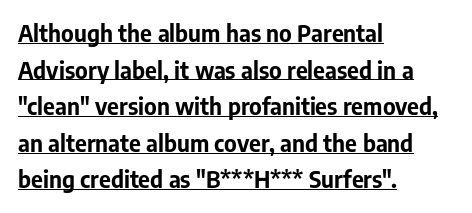
Q: Is the text bold? A: Yes.
Q: Is the text italic (slanted)? A: No, it is upright.
Q: Is the text underlined? A: Yes.
Q: How is the paragraph aligned? A: Left-aligned.
Q: Is the spacing between letters normal or unusually wide? A: Normal.
Q: Is the spacing between lines tight, normal or loose? A: Normal.
